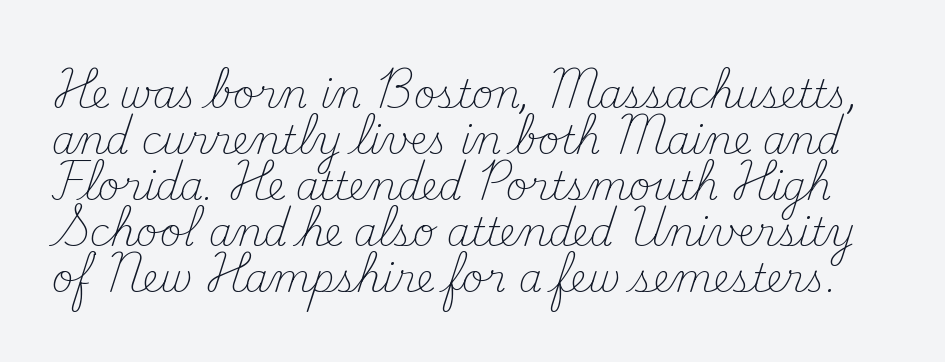
The image shows 38 px light serif type; set line spacing 1.21x, normal letter spacing, not underlined; medium stroke contrast and a small x-height.
